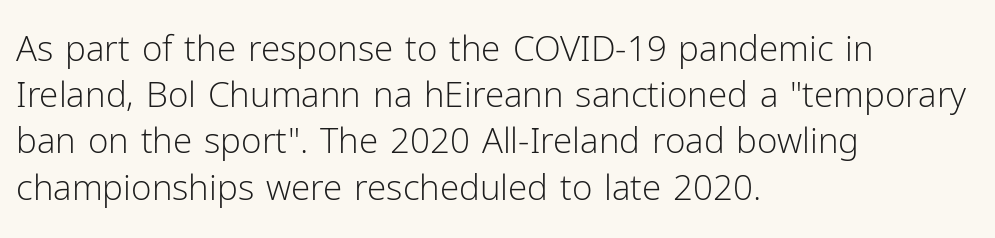
Summary of vertical rhythm: regular, with standard interline spacing. Students, note that the glyphs here touch the page at normal intervals. The specimen omits any rule beneath the text block's lines. Weight: regular or lighter. The specimen reads as upright at a glance. Teacher's note: observe the even left margin — that is flush-left alignment.
